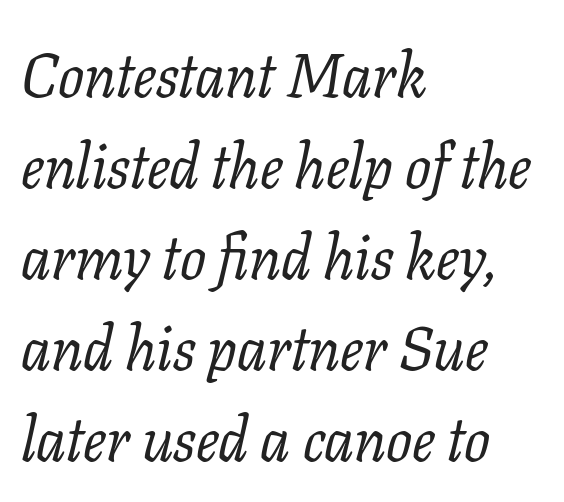
Q: Is the text bold? A: No.
Q: Is the text italic (slanted)? A: Yes, it leans right by about 11 degrees.
Q: Is the typeface a serif or a sans-serif typeface? A: Serif.
Q: Is the text underlined? A: No.
Q: How is the paragraph aligned? A: Left-aligned.
Q: Is the spacing between letters normal or unusually wide? A: Normal.
Q: Is the spacing between lines tight, normal or loose? A: Normal.
Q: Width (condensed, normal, or wide)? A: Normal.
Q: Stroke contrast? A: Low.
Q: x-height? A: Medium.
Q: Monospaced? A: No.
